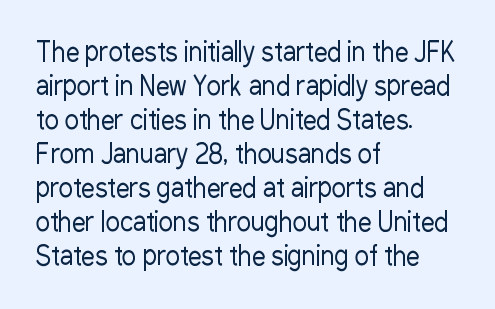
The image shows 27 px text type, upright; set left-aligned, normal line spacing (1.26x), normal letter spacing, not underlined.
